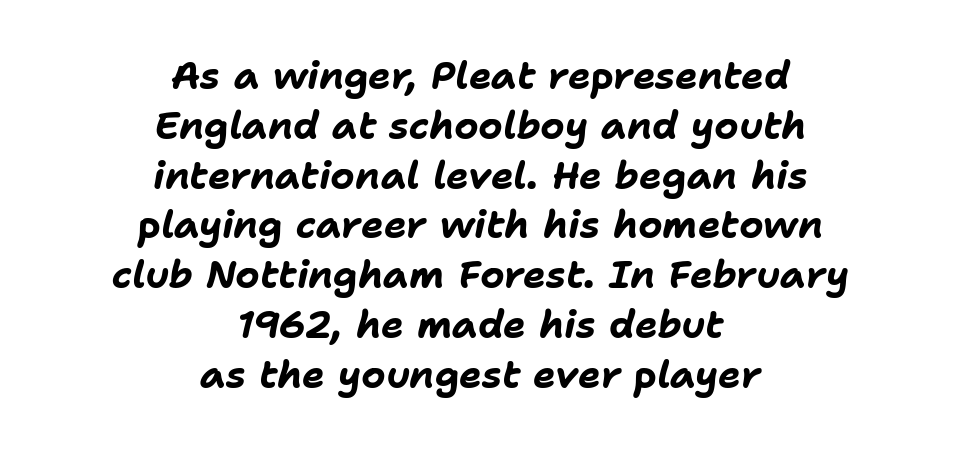
Q: Is the text bold? A: Yes.
Q: Is the text italic (slanted)? A: Yes, it leans right by about 11 degrees.
Q: Is the text underlined? A: No.
Q: How is the paragraph aligned? A: Centered.
Q: Is the spacing between letters normal or unusually wide? A: Normal.
Q: Is the spacing between lines tight, normal or loose? A: Normal.
Q: Width (condensed, normal, or wide)? A: Normal.
Q: Stroke contrast? A: Low.
Q: x-height? A: Medium.
Q: Monospaced? A: No.
